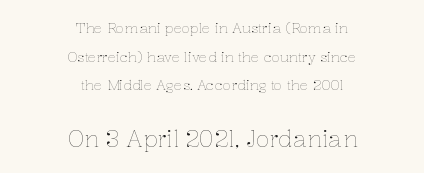
{"italic": "no", "bold": "no", "underline": "no", "align": "center", "line_spacing": "loose", "line_spacing_ratio": 2.04, "letter_spacing": "normal", "letter_spacing_em": 0.0, "larger_block": "second", "size_ratio": 1.64, "glyph_px": 23}
